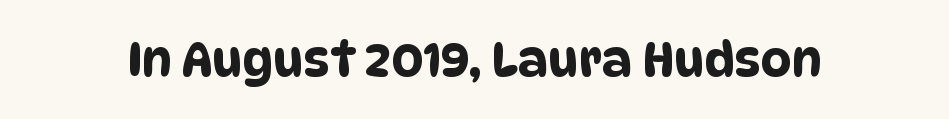
The image shows 48 px condensed sans-serif type; set normal letter spacing, not underlined; low stroke contrast and a large x-height.
